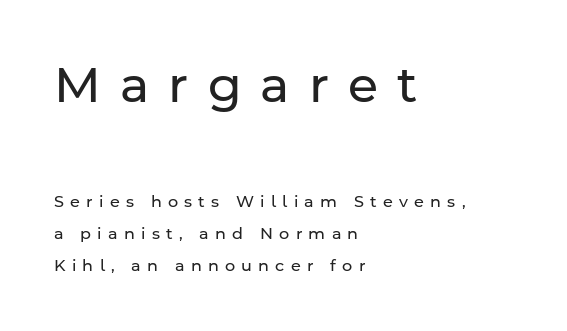
Every stem runs plumb, perpendicular to the baseline. Display-style spreading of the glyphs; the letterfit is very open. The rendering shrinks the type as you move from the upper chunk to the lower. Each stroke keeps to a modest, everyday thickness or less.
